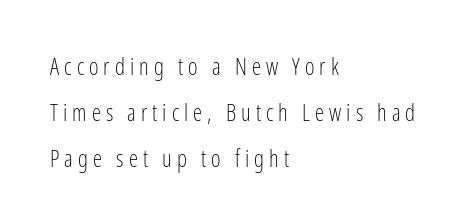
{"italic": "no", "bold": "no", "underline": "no", "align": "left", "line_spacing": "loose", "line_spacing_ratio": 1.99, "letter_spacing": "wide", "letter_spacing_em": 0.22, "glyph_px": 23}
